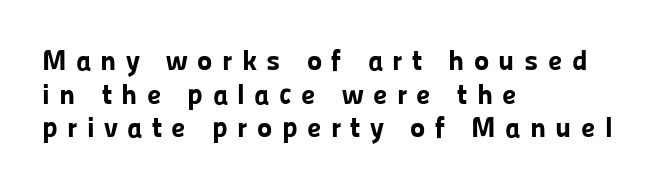
The image shows 29 px bold sans-serif type, upright; set left-aligned, line spacing 1.16x, unusually wide letter spacing (+0.32 em), not underlined; low stroke contrast and a medium x-height.
